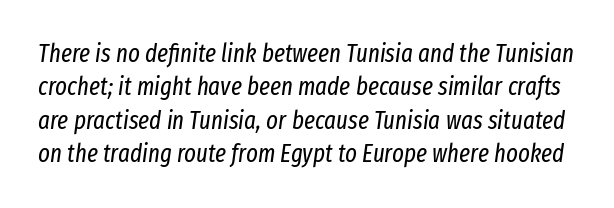
Q: Is the text bold? A: No.
Q: Is the text italic (slanted)? A: Yes, it leans right by about 8 degrees.
Q: Is the text underlined? A: No.
Q: Is the spacing between letters normal or unusually wide? A: Normal.
Q: Is the spacing between lines tight, normal or loose? A: Normal.
